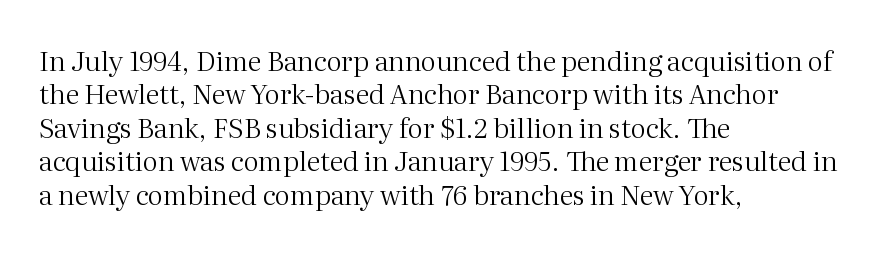
The image shows 27 px text type, upright; set left-aligned, line spacing 1.24x, normal letter spacing, not underlined.
